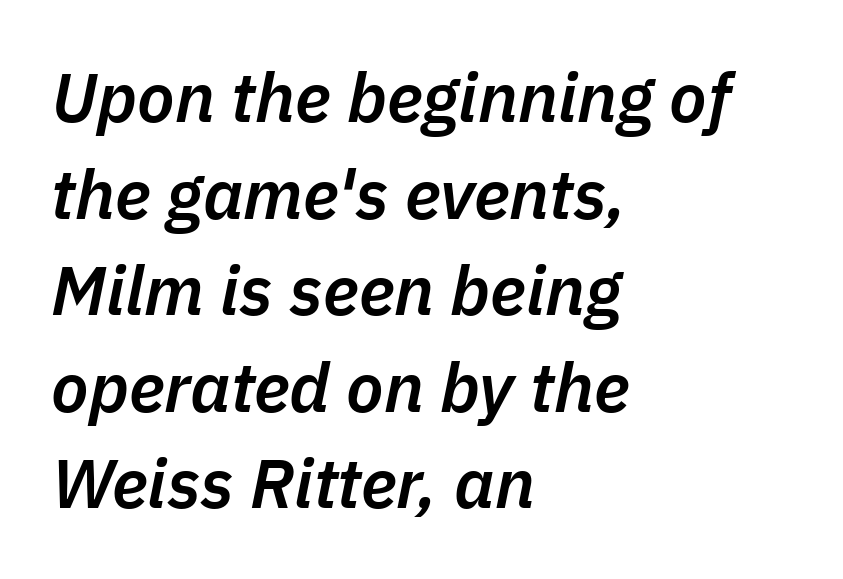
{"italic": "yes", "lean": "right", "slant_degrees": 11, "bold": "semi", "weight": "semibold", "width": "normal", "stroke_contrast": "low", "x_height": "medium", "monospaced": "no", "underline": "no", "align": "left", "line_spacing": "normal", "line_spacing_ratio": 1.4, "letter_spacing": "normal", "letter_spacing_em": 0.0, "glyph_px": 69}
